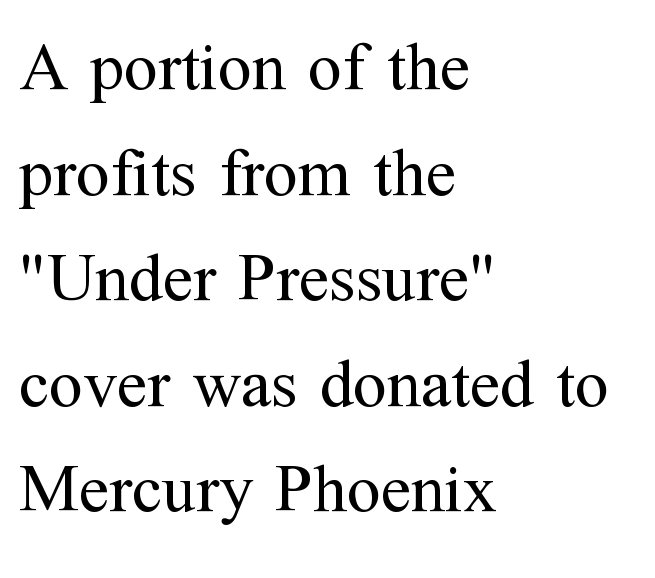
The letters advance in unequal steps, a hallmark of proportional type. The glyphs are unaccompanied by any horizontal stroke below them. What kind of face is this? One with serifs. Is there any slant? The stems are plumb.
